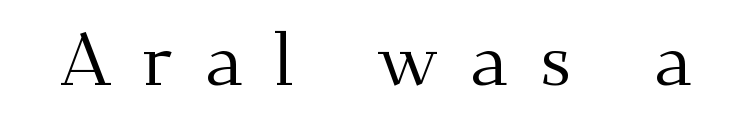
To sum up the face: it has serifs. Descenders hang freely into open space. Stems and bowls with no extra thickness — not bold. Does extra space separate the letters? Yes, quite a lot of it. Vertical strokes here are truly vertical. The letters advance in unequal steps, a hallmark of proportional type.
